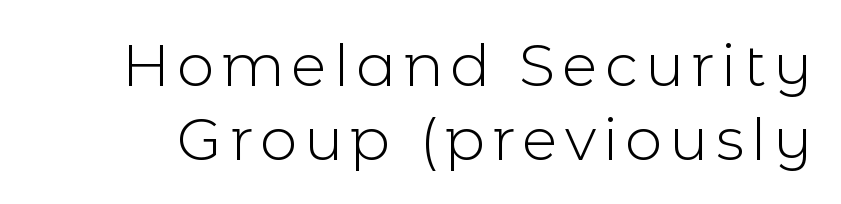
{"serif": "no", "italic": "no", "bold": "no", "weight": "light", "width": "normal", "x_height": "medium", "monospaced": "no", "underline": "no", "line_spacing": "normal", "line_spacing_ratio": 1.26, "glyph_px": 59}
